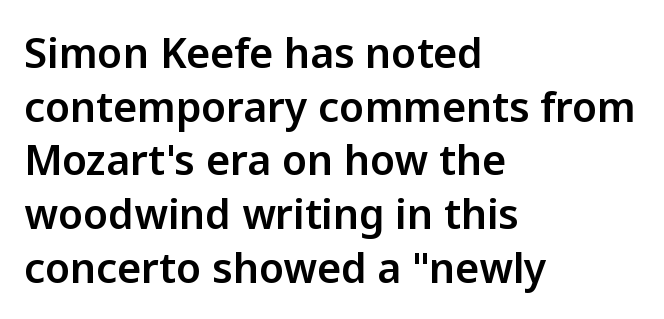
Q: Is the text italic (slanted)? A: No, it is upright.
Q: Is the typeface a serif or a sans-serif typeface? A: Sans-serif.
Q: Is the text underlined? A: No.
Q: How is the paragraph aligned? A: Left-aligned.
Q: Is the spacing between letters normal or unusually wide? A: Normal.
Q: Is the spacing between lines tight, normal or loose? A: Normal.
Q: Width (condensed, normal, or wide)? A: Normal.
Q: Stroke contrast? A: Low.
Q: x-height? A: Medium.
Q: Monospaced? A: No.
